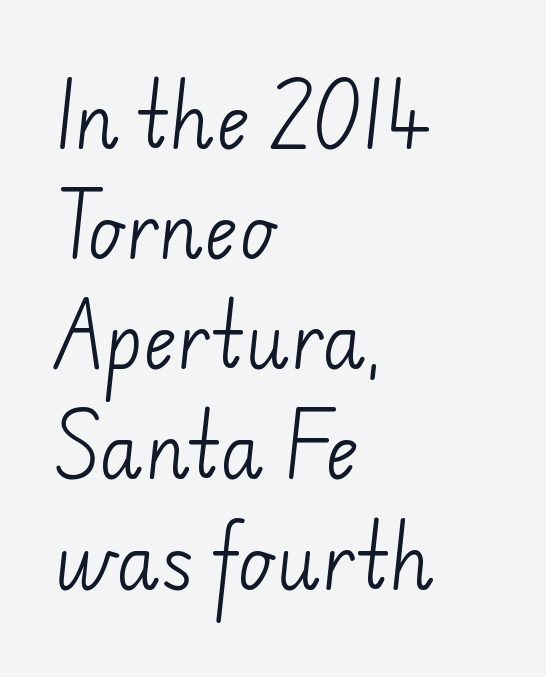
The image shows 72 px light sans-serif type; set left-aligned, normal line spacing (1.53x), normal letter spacing, not underlined; low stroke contrast and a small x-height.
